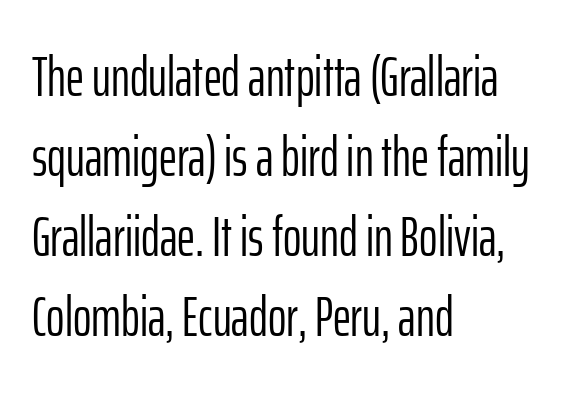
The image shows 56 px light, condensed sans-serif type, upright; set left-aligned, normal line spacing (1.43x), normal letter spacing, not underlined; low stroke contrast and a medium x-height.
